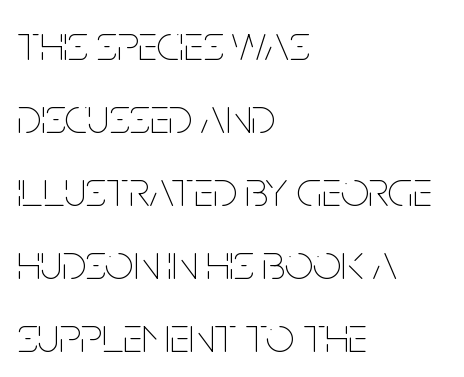
{"italic": "no", "bold": "no", "weight": "thin", "width": "condensed", "stroke_contrast": "low", "x_height": "large", "monospaced": "no", "underline": "no", "align": "left", "line_spacing": "normal", "line_spacing_ratio": 1.46, "letter_spacing": "normal", "letter_spacing_em": 0.0, "glyph_px": 50}
